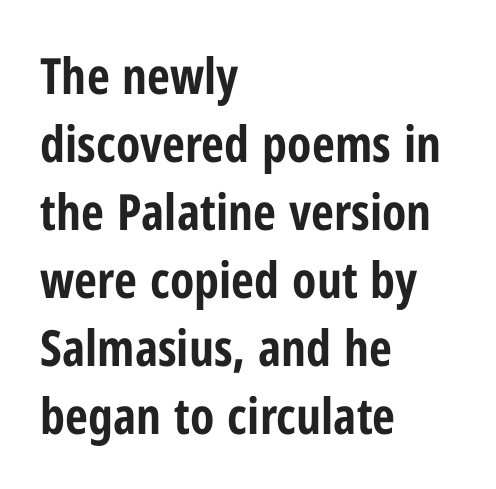
These words are printed bold, with thick strokes throughout. Glance below the letters and you will spot only blank space. Think of a printed novel: that variable character pitch is what you see here. The passage shown is typeset with a sans-serif family.
